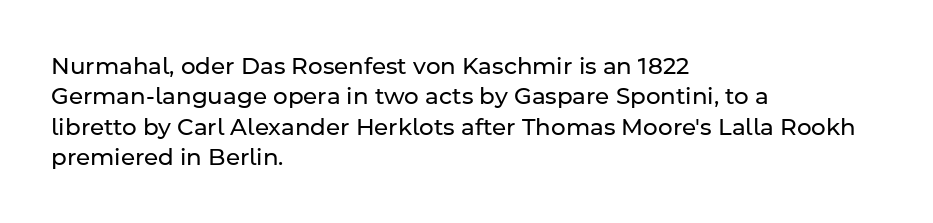
Q: Is the text bold? A: No.
Q: Is the text italic (slanted)? A: No, it is upright.
Q: Is the text underlined? A: No.
Q: How is the paragraph aligned? A: Left-aligned.
Q: Is the spacing between letters normal or unusually wide? A: Normal.
Q: Is the spacing between lines tight, normal or loose? A: Normal.
